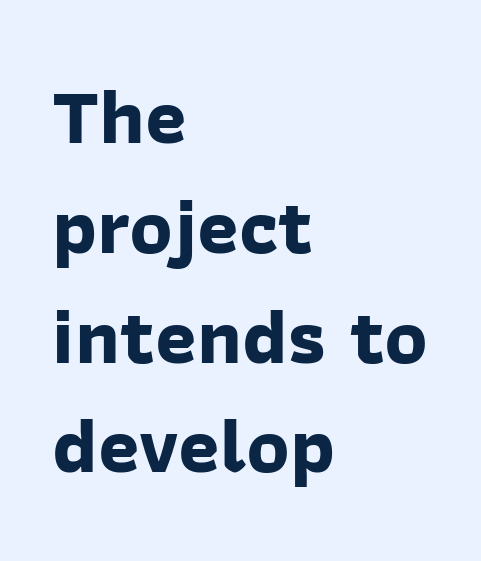
{"serif": "no", "bold": "yes", "weight": "bold", "width": "normal", "stroke_contrast": "low", "x_height": "medium", "monospaced": "no", "underline": "no", "align": "left", "line_spacing": "normal", "line_spacing_ratio": 1.39, "letter_spacing": "normal", "letter_spacing_em": 0.0, "glyph_px": 79}
